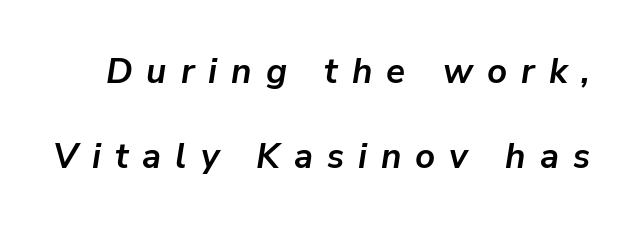
{"italic": "yes", "lean": "right", "slant_degrees": 9, "bold": "yes", "weight": "semibold", "width": "normal", "stroke_contrast": "low", "x_height": "medium", "monospaced": "no", "underline": "no", "line_spacing": "loose", "line_spacing_ratio": 2.43, "letter_spacing": "wide", "letter_spacing_em": 0.4, "glyph_px": 35}
